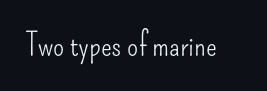
These lines are rendered in a variable-pitch font. The area under the type is left untouched. Font category for this specimen: sans-serif. Does the lettering tilt? It doesn't — this is upright. The line texture is even and compact thanks to regular tracking. Weight: regular or lighter.
